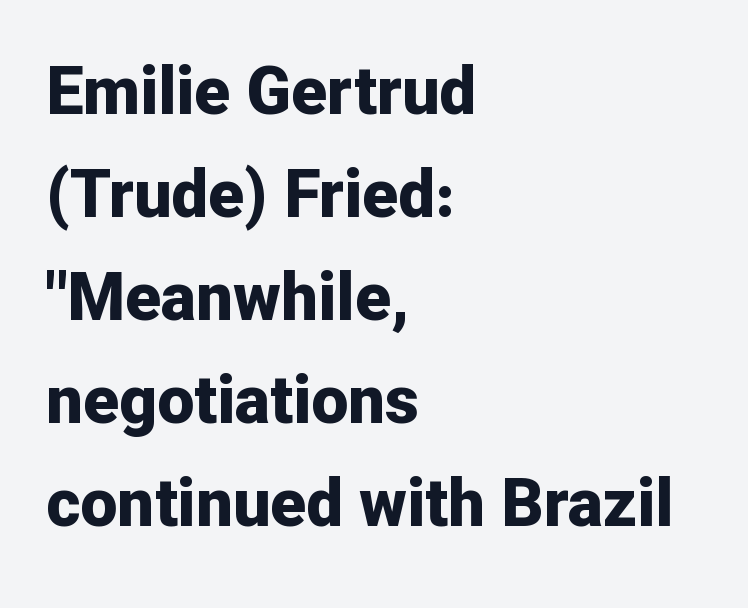
Q: Is the text bold? A: Yes.
Q: Is the text italic (slanted)? A: No, it is upright.
Q: Is the typeface a serif or a sans-serif typeface? A: Sans-serif.
Q: Is the text underlined? A: No.
Q: How is the paragraph aligned? A: Left-aligned.
Q: Is the spacing between letters normal or unusually wide? A: Normal.
Q: Is the spacing between lines tight, normal or loose? A: Normal.
Q: Width (condensed, normal, or wide)? A: Normal.
Q: Stroke contrast? A: Low.
Q: x-height? A: Medium.
Q: Monospaced? A: No.
